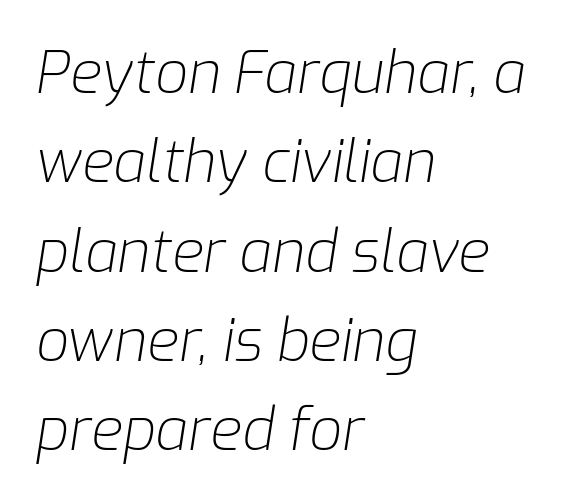
Q: Is the text bold? A: No.
Q: Is the text italic (slanted)? A: Yes, it leans right by about 9 degrees.
Q: Is the text underlined? A: No.
Q: How is the paragraph aligned? A: Left-aligned.
Q: Is the spacing between letters normal or unusually wide? A: Normal.
Q: Is the spacing between lines tight, normal or loose? A: Normal.
Q: Width (condensed, normal, or wide)? A: Normal.
Q: Stroke contrast? A: Low.
Q: x-height? A: Medium.
Q: Monospaced? A: No.
